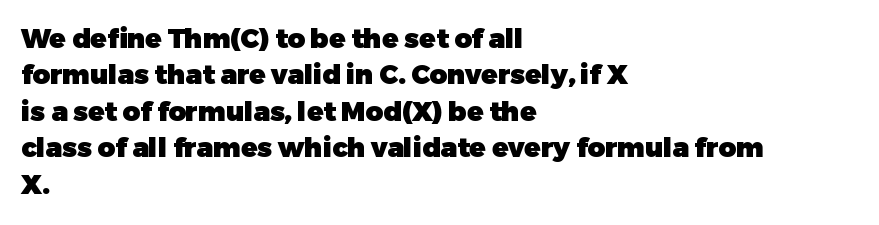
The image shows 27 px bold type, upright; set left-aligned, normal line spacing (1.35x), normal letter spacing, not underlined.
